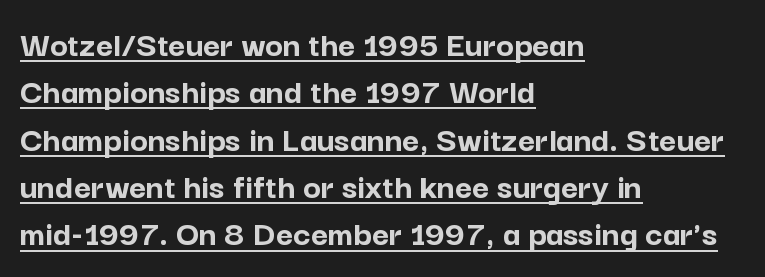
Q: Is the text bold? A: Yes.
Q: Is the text italic (slanted)? A: No, it is upright.
Q: Is the typeface a serif or a sans-serif typeface? A: Sans-serif.
Q: Is the text underlined? A: Yes.
Q: How is the paragraph aligned? A: Left-aligned.
Q: Is the spacing between letters normal or unusually wide? A: Normal.
Q: Is the spacing between lines tight, normal or loose? A: Normal.
Q: Width (condensed, normal, or wide)? A: Normal.
Q: Stroke contrast? A: Low.
Q: x-height? A: Medium.
Q: Monospaced? A: No.
